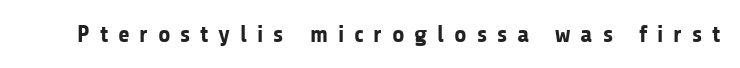
Clear beneath every line of the passage. The rendering uses a bold face; every stroke is thick and dark. Every stem runs plumb, perpendicular to the baseline. The line texture is sparse and dotted thanks to wide tracking.
